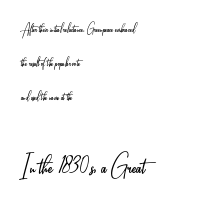
{"serif": "no", "bold": "no", "weight": "light", "width": "condensed", "stroke_contrast": "low", "x_height": "small", "monospaced": "no", "underline": "no", "align": "left", "line_spacing": "loose", "line_spacing_ratio": 2.44, "letter_spacing": "normal", "letter_spacing_em": 0.0, "larger_block": "second", "size_ratio": 2.29, "glyph_px": 32}
